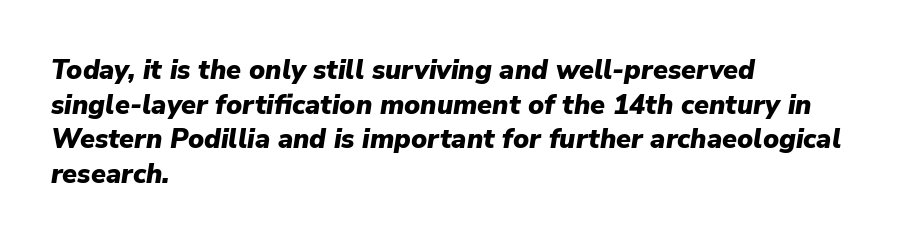
{"italic": "yes", "lean": "right", "slant_degrees": 9, "bold": "yes", "underline": "no", "align": "left", "line_spacing": "normal", "line_spacing_ratio": 1.28, "letter_spacing": "normal", "letter_spacing_em": 0.0, "glyph_px": 27}
